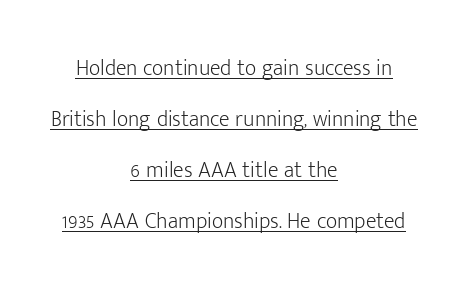
What's the leading like? Stretched, with rows far apart. Observe the ordinary spacing: letters are neighbours, not strangers. Horizontal alignment here is central, giving a formal, balanced look. Weight: in the light-to-regular range. Ordinary non-slanted type is in use.
